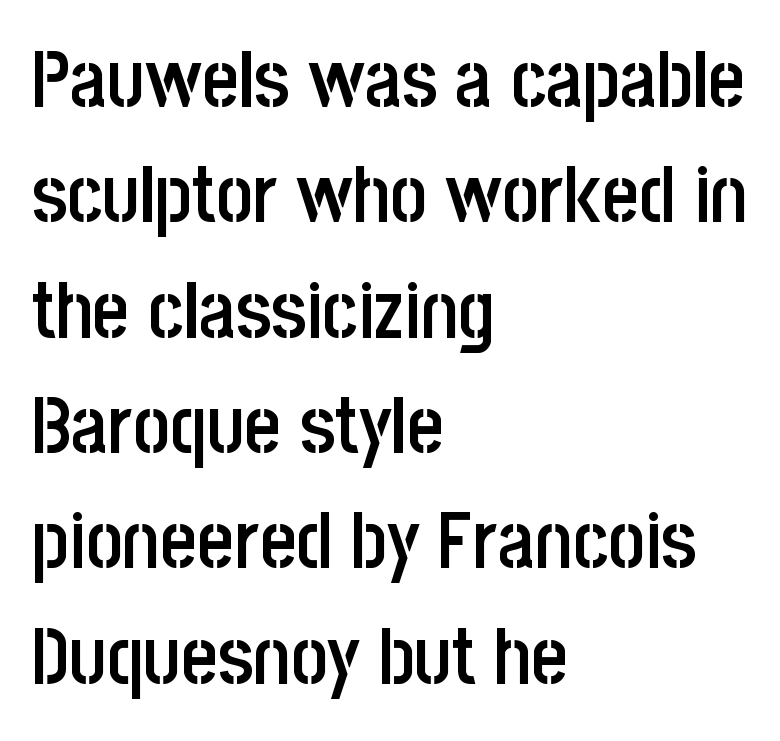
Q: Is the text bold? A: Semi-bold.
Q: Is the text italic (slanted)? A: No, it is upright.
Q: Is the typeface a serif or a sans-serif typeface? A: Sans-serif.
Q: Is the text underlined? A: No.
Q: How is the paragraph aligned? A: Left-aligned.
Q: Is the spacing between letters normal or unusually wide? A: Normal.
Q: Is the spacing between lines tight, normal or loose? A: Normal.
Q: Width (condensed, normal, or wide)? A: Condensed.
Q: Stroke contrast? A: Low.
Q: x-height? A: Large.
Q: Monospaced? A: No.
